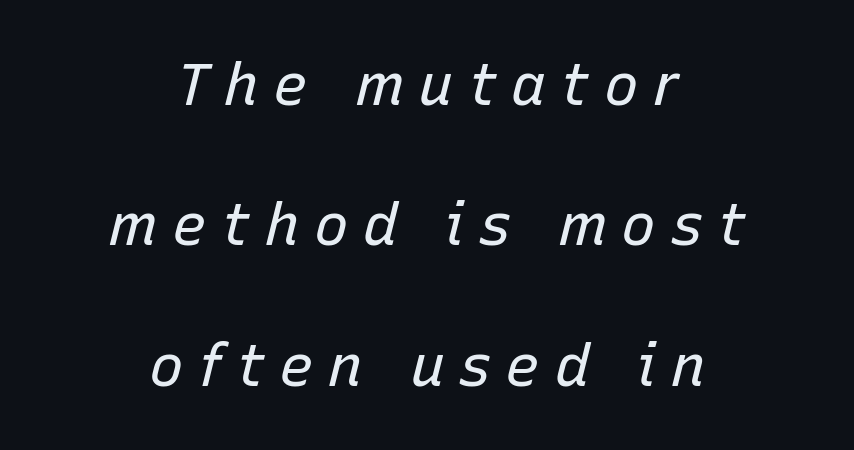
{"italic": "yes", "lean": "right", "slant_degrees": 15, "bold": "no", "weight": "regular", "width": "normal", "stroke_contrast": "low", "x_height": "medium", "monospaced": "no", "underline": "no", "align": "center", "line_spacing": "loose", "line_spacing_ratio": 2.42, "letter_spacing": "wide", "letter_spacing_em": 0.25, "glyph_px": 58}
